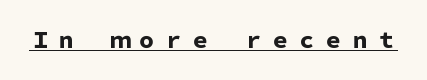
The image shows 21 px bold type, upright; set unusually wide letter spacing (+0.27 em), underlined.
